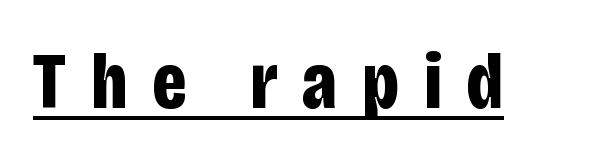
Underline: present. Notice how the stems are strictly vertical — no italics here. Weight: bold. The passage shown is typed in a proportional face where columns would drift.
